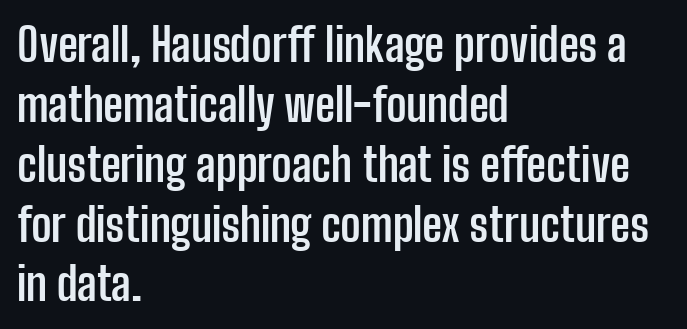
Q: Is the text bold? A: Yes.
Q: Is the text italic (slanted)? A: No, it is upright.
Q: Is the typeface a serif or a sans-serif typeface? A: Sans-serif.
Q: Is the text underlined? A: No.
Q: How is the paragraph aligned? A: Left-aligned.
Q: Is the spacing between letters normal or unusually wide? A: Normal.
Q: Is the spacing between lines tight, normal or loose? A: Normal.
Q: Width (condensed, normal, or wide)? A: Condensed.
Q: Stroke contrast? A: Low.
Q: x-height? A: Medium.
Q: Monospaced? A: No.
